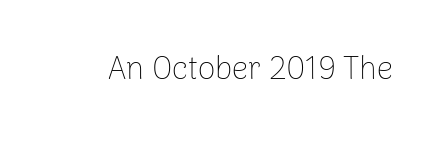
{"serif": "no", "italic": "no", "bold": "no", "weight": "thin", "width": "normal", "stroke_contrast": "low", "x_height": "medium", "monospaced": "no", "underline": "no", "letter_spacing": "normal", "letter_spacing_em": 0.0, "glyph_px": 32}
